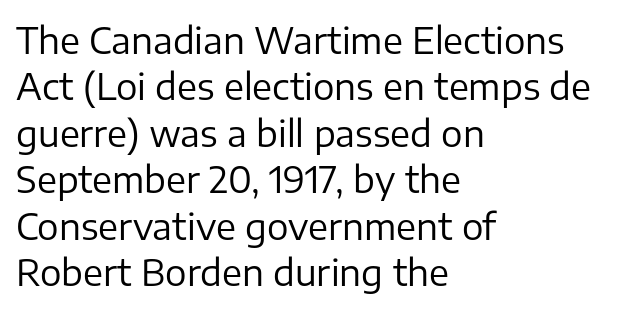
The letters advance in unequal steps, a hallmark of proportional type. A roman cut, with each character standing at attention. Nope, no serifs anywhere on these letters. Tracking here is standard; glyphs follow each other at the usual distance. The rendering uses a moderate line-height, typical for paragraphs. Stroke thickness stays within the range of a standard reading face or lighter.
